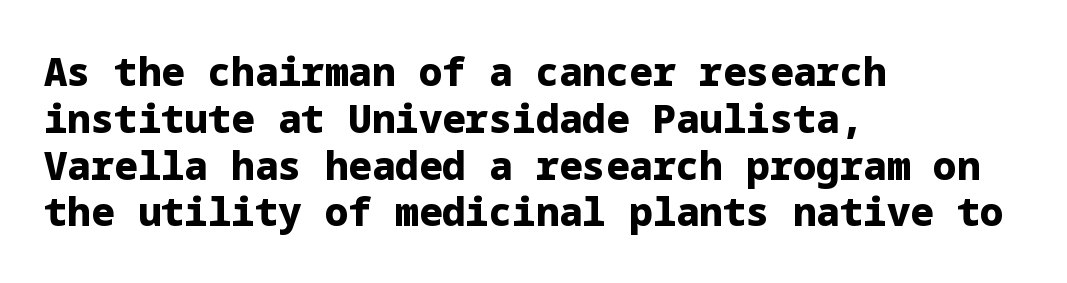
Q: Is the text bold? A: Yes.
Q: Is the text italic (slanted)? A: No, it is upright.
Q: Is the typeface a serif or a sans-serif typeface? A: Sans-serif.
Q: Is the text underlined? A: No.
Q: How is the paragraph aligned? A: Left-aligned.
Q: Is the spacing between letters normal or unusually wide? A: Normal.
Q: Width (condensed, normal, or wide)? A: Normal.
Q: Stroke contrast? A: Low.
Q: x-height? A: Medium.
